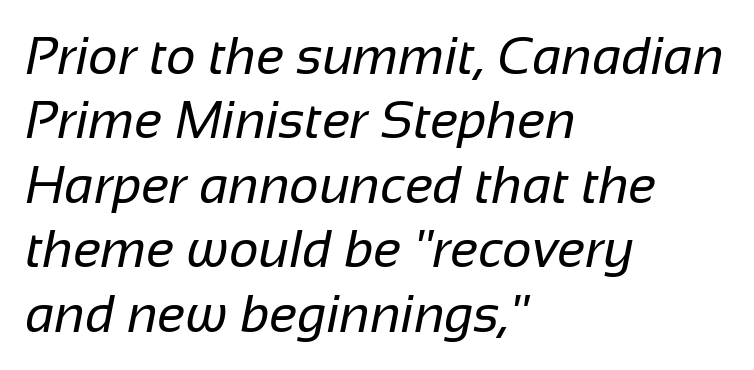
Layout note: lines flush left. Do the characters align in a grid? No, the font is proportional. Stems here are at most as thick as an everyday book face. The type family on display is of the sans-serif kind. Bare-footed words on every line. The type is set solid horizontally, with unmodified tracking.
